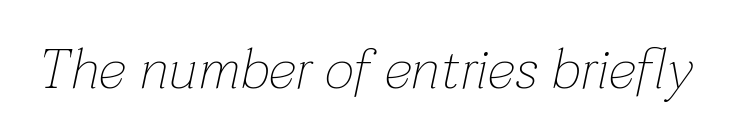
{"italic": "yes", "lean": "right", "slant_degrees": 12, "bold": "no", "weight": "thin", "width": "normal", "stroke_contrast": "low", "x_height": "medium", "monospaced": "no", "underline": "no", "letter_spacing": "normal", "letter_spacing_em": 0.0, "glyph_px": 57}
